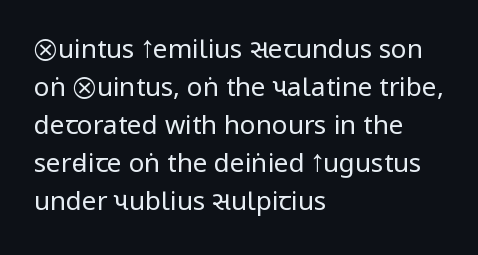
Q: Is the text bold? A: No.
Q: Is the text italic (slanted)? A: No, it is upright.
Q: Is the text underlined? A: No.
Q: How is the paragraph aligned? A: Left-aligned.
Q: Is the spacing between letters normal or unusually wide? A: Normal.
Q: Is the spacing between lines tight, normal or loose? A: Normal.
